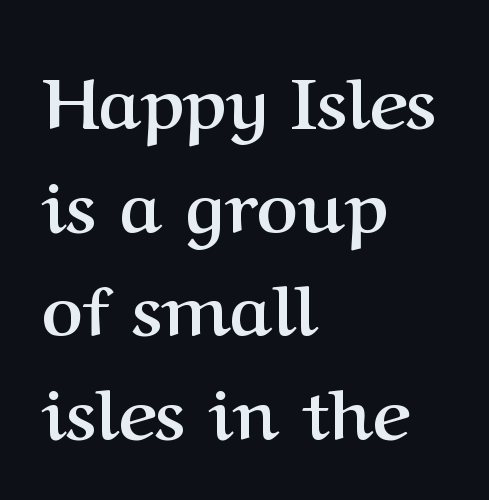
The image shows 71 px semibold serif type, upright; set left-aligned, normal line spacing (1.46x), normal letter spacing, not underlined; medium stroke contrast and a medium x-height.
